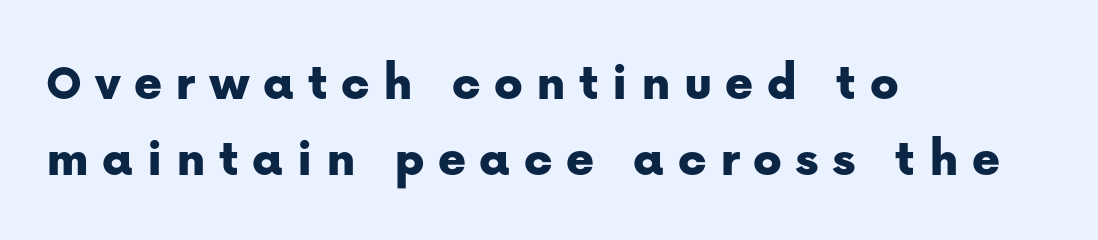
{"serif": "no", "italic": "no", "width": "normal", "stroke_contrast": "low", "x_height": "medium", "monospaced": "no", "underline": "no", "align": "left", "line_spacing": "normal", "line_spacing_ratio": 1.44, "letter_spacing": "wide", "letter_spacing_em": 0.25, "glyph_px": 53}
